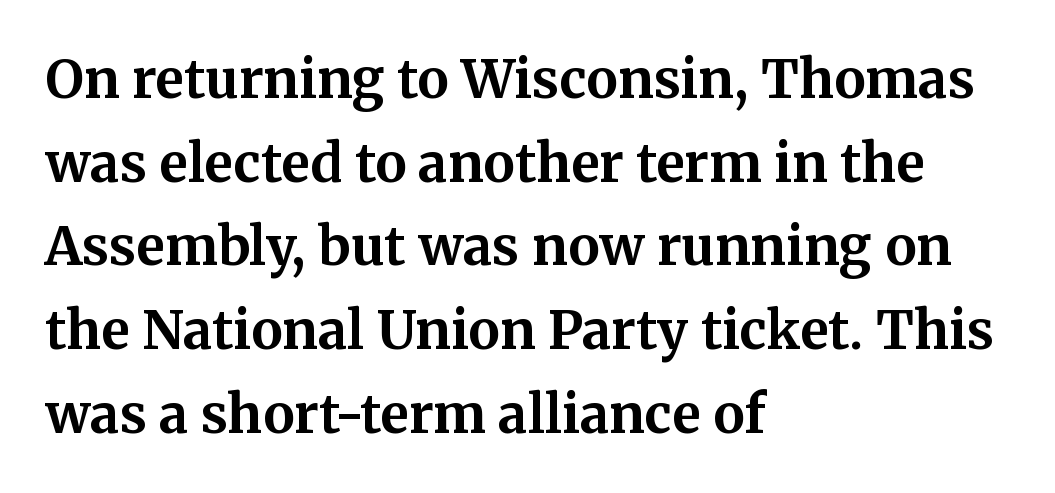
Each glyph is drawn with heavy, bold strokes. Do the letters lean? They stand straight. Reading down the block, your eye returns to a fixed left position each line. Check under the words: just untouched page. Do the characters align in a grid? No, the font is proportional.
